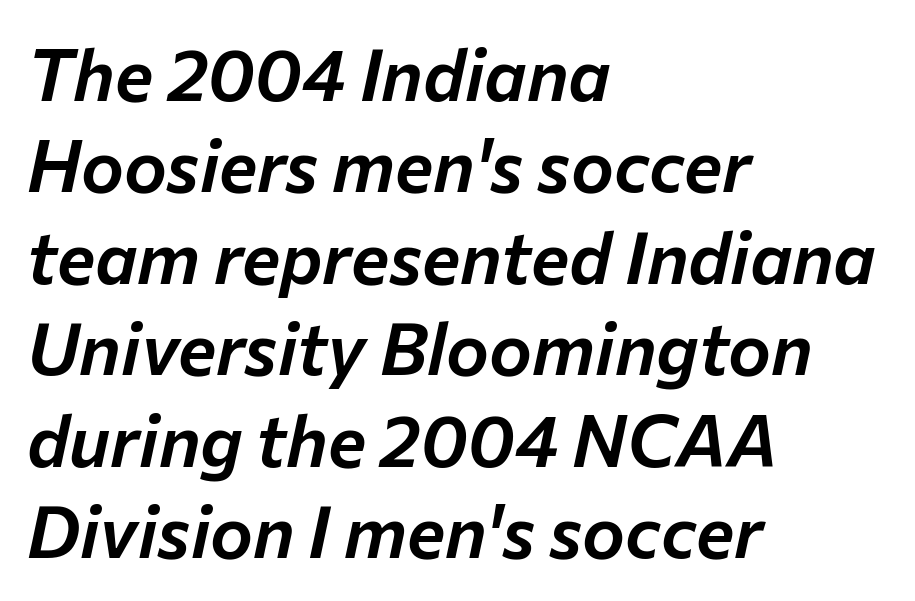
Q: Is the text italic (slanted)? A: Yes, it leans right by about 12 degrees.
Q: Is the text underlined? A: No.
Q: How is the paragraph aligned? A: Left-aligned.
Q: Is the spacing between letters normal or unusually wide? A: Normal.
Q: Is the spacing between lines tight, normal or loose? A: Normal.
Q: Width (condensed, normal, or wide)? A: Normal.
Q: Stroke contrast? A: Low.
Q: x-height? A: Medium.
Q: Monospaced? A: No.
